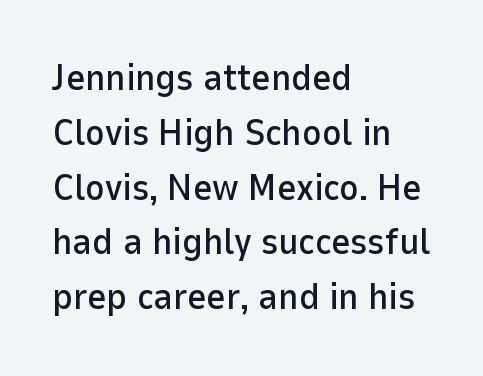
{"serif": "no", "italic": "no", "width": "normal", "stroke_contrast": "low", "x_height": "medium", "monospaced": "no", "underline": "no", "align": "left", "line_spacing": "normal", "line_spacing_ratio": 1.48, "letter_spacing": "normal", "letter_spacing_em": 0.0, "glyph_px": 37}
